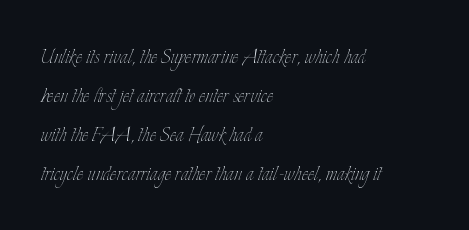
{"bold": "no", "underline": "no", "align": "left", "line_spacing": "normal", "line_spacing_ratio": 1.56, "letter_spacing": "normal", "letter_spacing_em": 0.0, "glyph_px": 25}
